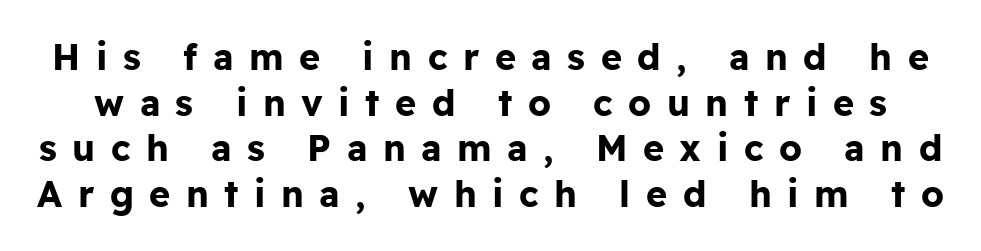
These lines are rendered in a variable-pitch font. Display-style spreading of the glyphs; the letterfit is very open. Designer's note — italics off, roman on. Typographic density is high because the face is bold. The glyphs are unaccompanied by any horizontal stroke below them. The vertical gap from one line to the next is medium.
